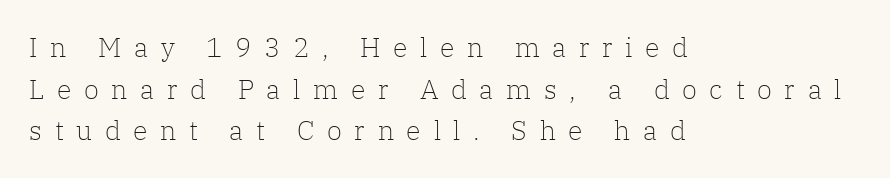
If you drew a line through each stem, it would be perfectly vertical. The strokes are not fattened; the text isn't bold. The setting favours the left margin, as ordinary paragraphs usually do. The rendering inserts visible extra space after every character.
